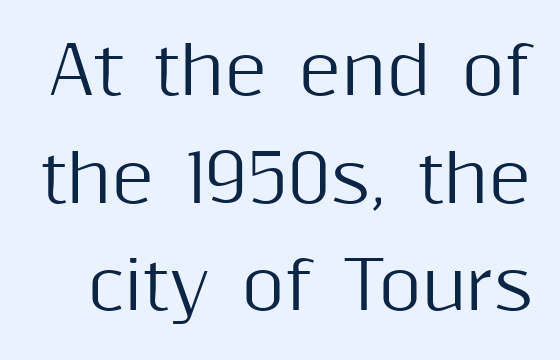
Q: Is the text italic (slanted)? A: No, it is upright.
Q: Is the typeface a serif or a sans-serif typeface? A: Sans-serif.
Q: Is the text underlined? A: No.
Q: Is the spacing between letters normal or unusually wide? A: Normal.
Q: Is the spacing between lines tight, normal or loose? A: Normal.
Q: Width (condensed, normal, or wide)? A: Normal.
Q: Stroke contrast? A: Medium.
Q: x-height? A: Medium.
Q: Monospaced? A: No.
